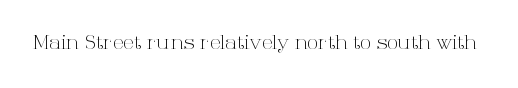
The image shows 20 px text type, upright; set normal letter spacing, not underlined.
